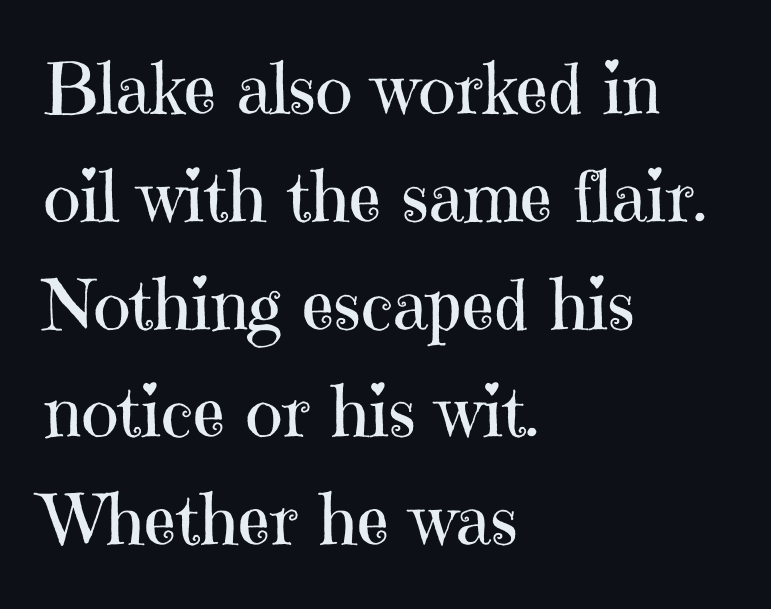
Vertical strokes here are truly vertical. What kind of face is this? One with serifs. Each letter keeps its own natural width here, so spacing adapts to shape. The text block is weighted toward the left margin, trailing off unevenly rightward. Tracking value appears to be zero — textbook default spacing.
